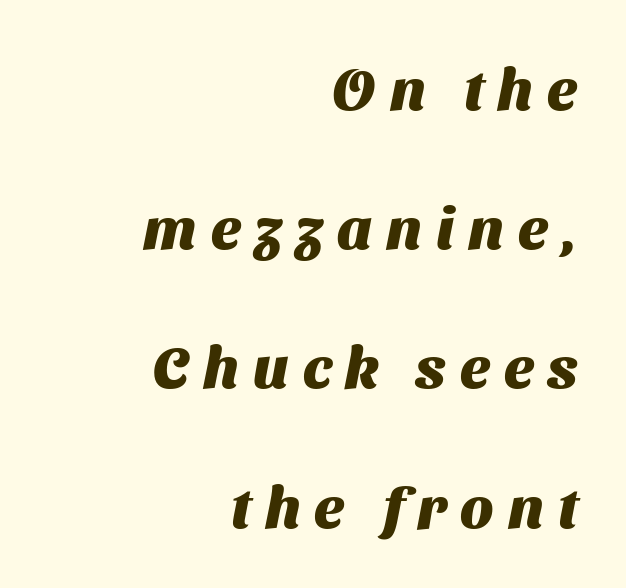
The image shows 59 px heavy sans-serif type; set right-aligned, loose line spacing (2.36x), unusually wide letter spacing (+0.24 em), not underlined; medium stroke contrast and a medium x-height.
